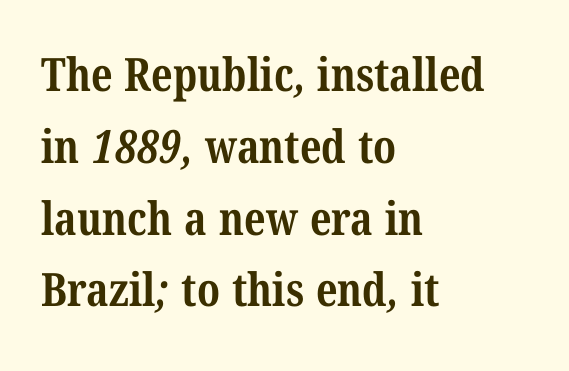
{"serif": "yes", "bold": "yes", "weight": "bold", "width": "condensed", "stroke_contrast": "medium", "x_height": "medium", "monospaced": "no", "underline": "no", "align": "left", "line_spacing": "normal", "line_spacing_ratio": 1.56, "letter_spacing": "normal", "letter_spacing_em": 0.0, "glyph_px": 46}
